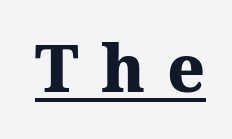
Emphasis by weight is at full strength: bold. You can tell it's not italic because the verticals are truly vertical. Notice how a bar underscores the lettering throughout. The letters advance in unequal steps, a hallmark of proportional type. Serif or sans? Serif — the stroke terminals have little feet. Words appear elongated and porous because spacing is wide.
